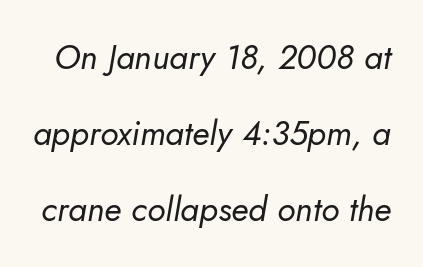
Q: Is the text bold? A: No.
Q: Is the text italic (slanted)? A: Yes, it leans right by about 5 degrees.
Q: Is the text underlined? A: No.
Q: Is the spacing between letters normal or unusually wide? A: Normal.
Q: Is the spacing between lines tight, normal or loose? A: Loose.
Q: Width (condensed, normal, or wide)? A: Normal.
Q: Stroke contrast? A: Low.
Q: x-height? A: Small.
Q: Monospaced? A: No.
